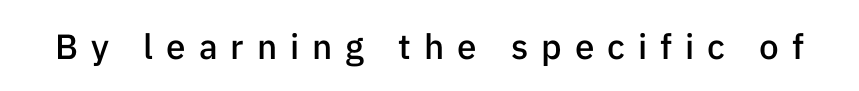
Q: Is the text bold? A: Semi-bold.
Q: Is the text italic (slanted)? A: No, it is upright.
Q: Is the typeface a serif or a sans-serif typeface? A: Sans-serif.
Q: Is the text underlined? A: No.
Q: Is the spacing between letters normal or unusually wide? A: Unusually wide.
Q: Width (condensed, normal, or wide)? A: Normal.
Q: Stroke contrast? A: Low.
Q: x-height? A: Medium.
Q: Monospaced? A: No.
